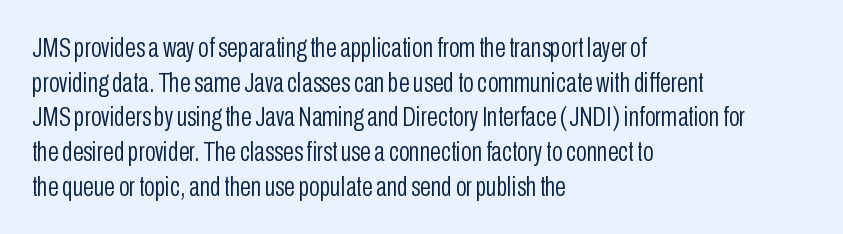
The image shows 28 px light, condensed sans-serif type, upright; set left-aligned, line spacing 1.24x, normal letter spacing, not underlined; low stroke contrast and a medium x-height.
